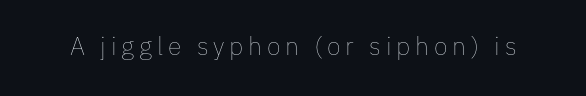
Q: Is the text bold? A: No.
Q: Is the text italic (slanted)? A: No, it is upright.
Q: Is the text underlined? A: No.
